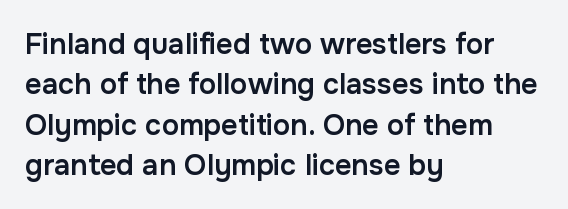
Rendered with straight, roman letterforms. Bare-footed words on every line. How would I describe the line gaps? Plain and ordinary. Here the glyphs are tracked normally, forming tight word shapes. Weight: semibold (demi).
